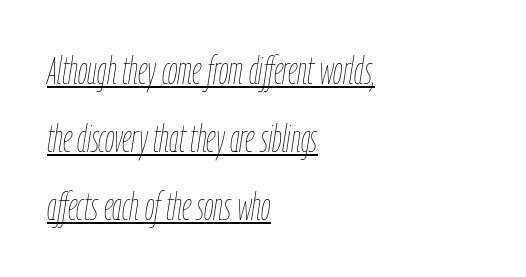
This rendering features underlined lettering. Spacing verdict: proportional, widths tailored to each character. Is the type slanted? Yes — the strokes lean at a clear angle. Look at the tracking — it's just the regular setting, nothing added.
